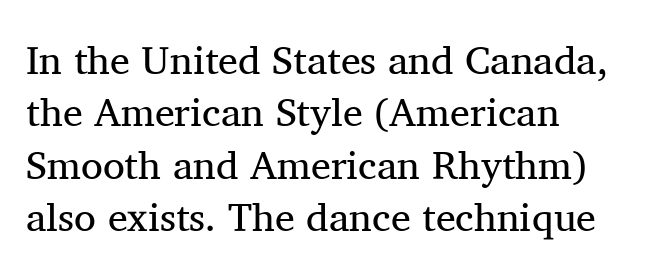
The image shows 40 px regular-weight serif type, upright; set left-aligned, normal line spacing (1.31x), normal letter spacing, not underlined; medium stroke contrast and a medium x-height.
